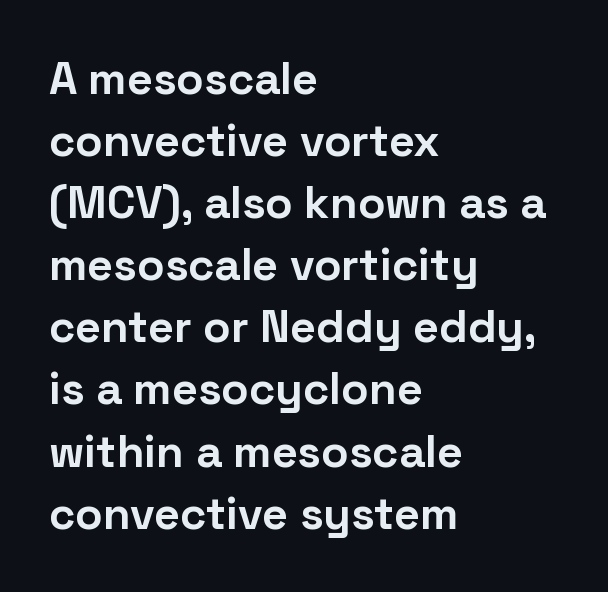
Q: Is the text bold? A: Yes.
Q: Is the text italic (slanted)? A: No, it is upright.
Q: Is the typeface a serif or a sans-serif typeface? A: Sans-serif.
Q: Is the text underlined? A: No.
Q: How is the paragraph aligned? A: Left-aligned.
Q: Is the spacing between letters normal or unusually wide? A: Normal.
Q: Is the spacing between lines tight, normal or loose? A: Normal.
Q: Width (condensed, normal, or wide)? A: Normal.
Q: Stroke contrast? A: Low.
Q: x-height? A: Medium.
Q: Monospaced? A: No.
